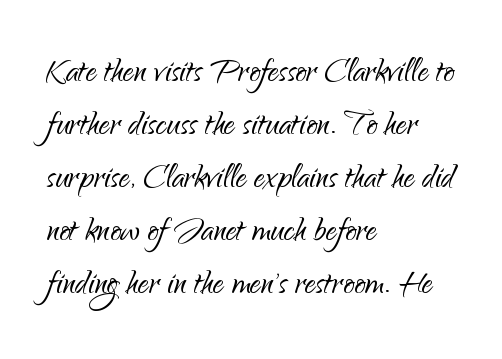
Check where the strokes stop: nothing finishes them off — pure sans. One-word summary of the alignment: left. Type without underlining.
